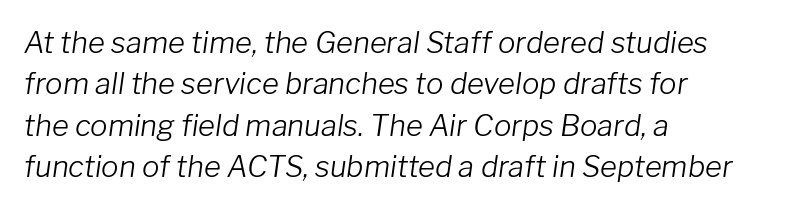
{"italic": "yes", "lean": "right", "slant_degrees": 8, "bold": "no", "weight": "light", "width": "normal", "stroke_contrast": "low", "x_height": "medium", "monospaced": "no", "underline": "no", "align": "left", "line_spacing": "normal", "line_spacing_ratio": 1.43, "letter_spacing": "normal", "letter_spacing_em": 0.0, "glyph_px": 29}
